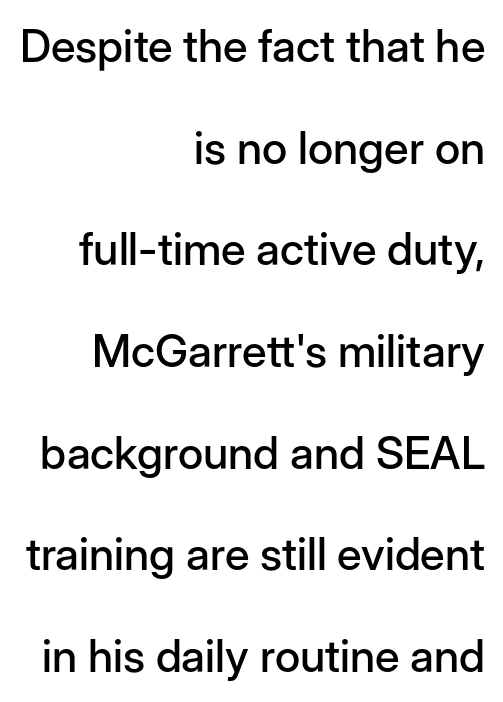
The image shows 45 px sans-serif type, upright; set right-aligned, loose line spacing (2.26x), normal letter spacing, not underlined; low stroke contrast and a medium x-height.
